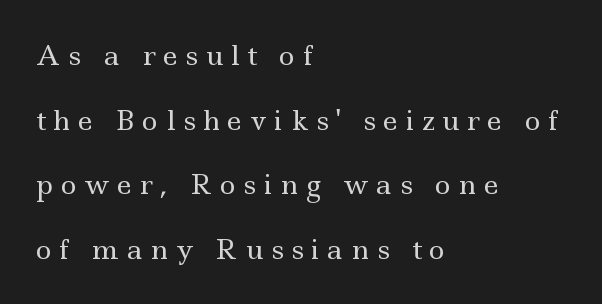
The lines in this sample share a left origin and differ only in where they stop. In terms of letterspacing, this is a distinctly airy, spread setting. The vertical gap from one line to the next is large. Upright lettering throughout.
